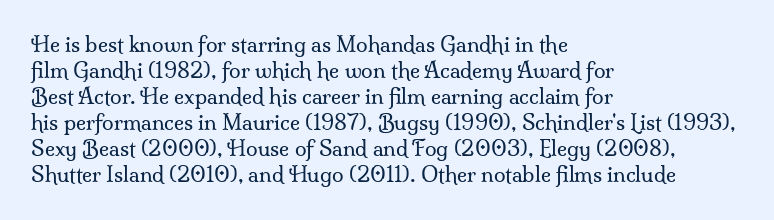
The typography opts for an upright posture over an oblique one. Unmarked baselines from the first word to the last. Students, note that the glyphs here touch the page at normal intervals. Which margin do the lines hug? The left one — the right edge is uneven. The typesetting does not lean heavy: it is not bold.
